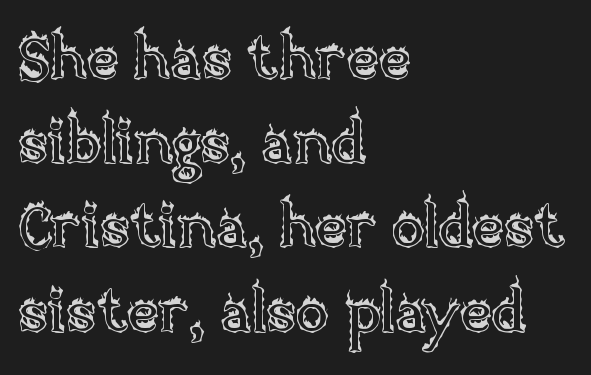
{"italic": "no", "width": "normal", "x_height": "large", "monospaced": "no", "underline": "no", "align": "left", "line_spacing": "normal", "line_spacing_ratio": 1.38, "letter_spacing": "normal", "letter_spacing_em": 0.0, "glyph_px": 61}
